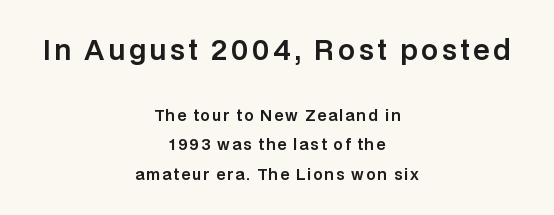
The space directly below the letters is spotless. The text block is weighted toward neither margin, spreading evenly from the middle. The specimen reads as upright at a glance. Does the leading feel generous? Absolutely, it's lavish. The earlier block is typeset at a bigger size than the later block.
